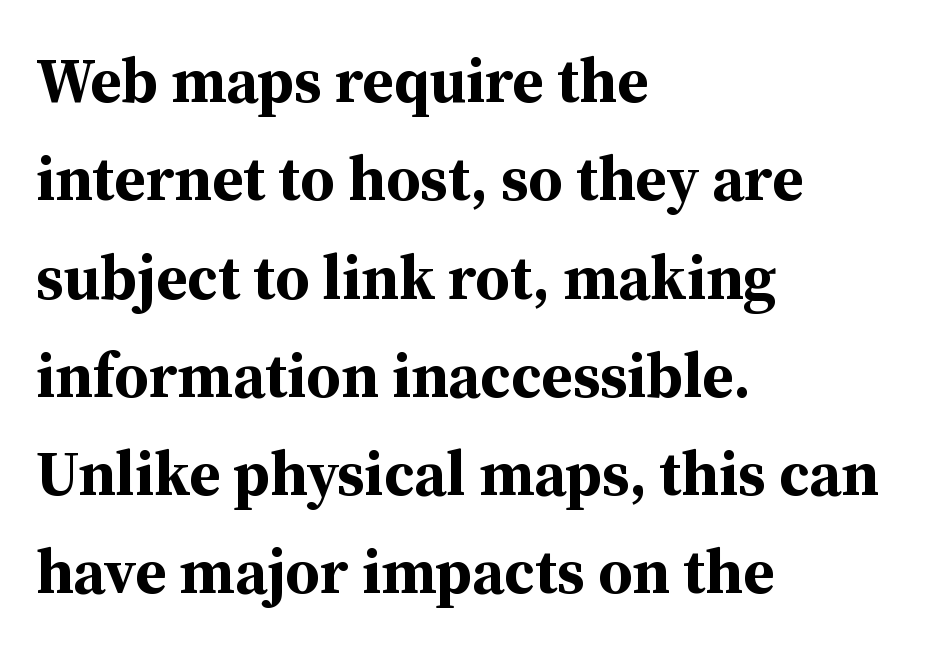
{"serif": "yes", "italic": "no", "bold": "yes", "weight": "bold", "width": "normal", "stroke_contrast": "medium", "x_height": "medium", "monospaced": "no", "underline": "no", "align": "left", "line_spacing": "normal", "line_spacing_ratio": 1.56, "letter_spacing": "normal", "letter_spacing_em": 0.0, "glyph_px": 63}
